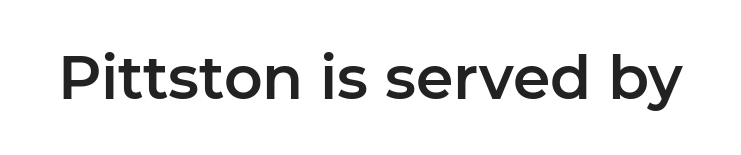
{"serif": "no", "italic": "no", "width": "normal", "stroke_contrast": "low", "x_height": "medium", "monospaced": "no", "underline": "no", "letter_spacing": "normal", "letter_spacing_em": 0.0, "glyph_px": 60}
